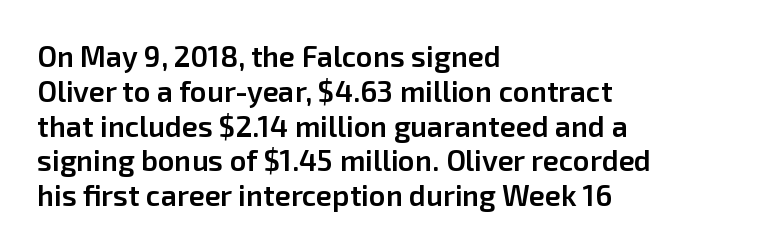
Q: Is the text bold? A: Semi-bold.
Q: Is the text italic (slanted)? A: No, it is upright.
Q: Is the typeface a serif or a sans-serif typeface? A: Sans-serif.
Q: Is the text underlined? A: No.
Q: How is the paragraph aligned? A: Left-aligned.
Q: Is the spacing between letters normal or unusually wide? A: Normal.
Q: Width (condensed, normal, or wide)? A: Normal.
Q: Stroke contrast? A: Low.
Q: x-height? A: Medium.
Q: Monospaced? A: No.
